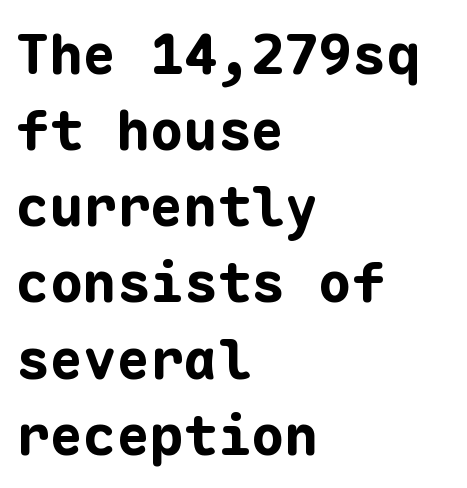
The image shows 56 px bold sans-serif type, upright, monospaced; set left-aligned, normal line spacing (1.36x), normal letter spacing, not underlined; low stroke contrast and a medium x-height.
